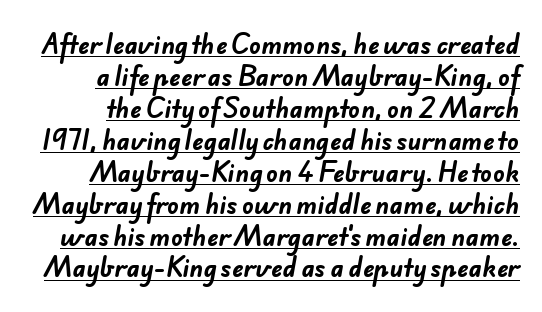
The image shows 24 px bold type; set normal line spacing (1.33x), normal letter spacing, underlined.
